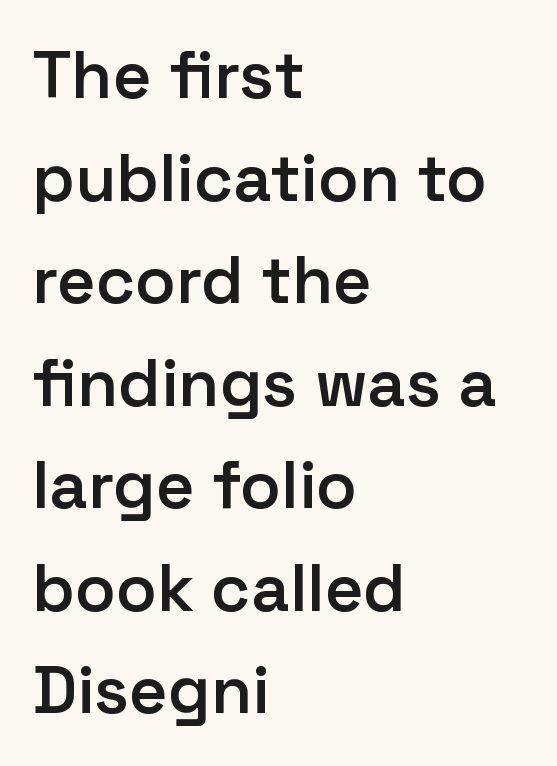
Q: Is the text bold? A: Semi-bold.
Q: Is the text italic (slanted)? A: No, it is upright.
Q: Is the typeface a serif or a sans-serif typeface? A: Sans-serif.
Q: Is the text underlined? A: No.
Q: How is the paragraph aligned? A: Left-aligned.
Q: Is the spacing between letters normal or unusually wide? A: Normal.
Q: Is the spacing between lines tight, normal or loose? A: Normal.
Q: Width (condensed, normal, or wide)? A: Normal.
Q: Stroke contrast? A: Low.
Q: x-height? A: Medium.
Q: Monospaced? A: No.
